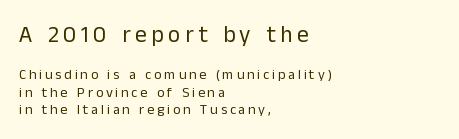
The image shows 23 px text type, upright; set left-aligned, line spacing 1.22x, unusually wide letter spacing (+0.2 em), not underlined; the first (top) block is 1.64x larger.
